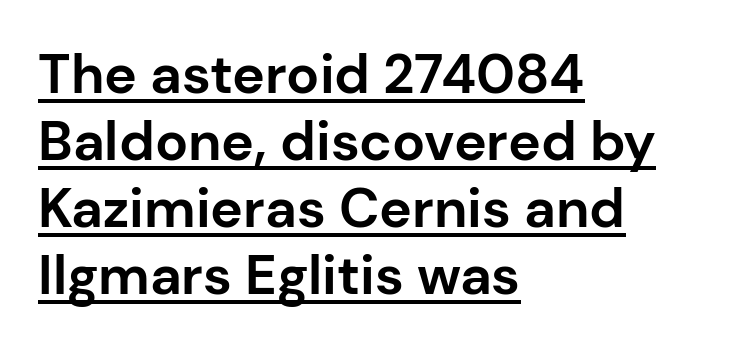
Q: Is the text bold? A: Yes.
Q: Is the text italic (slanted)? A: No, it is upright.
Q: Is the typeface a serif or a sans-serif typeface? A: Sans-serif.
Q: Is the text underlined? A: Yes.
Q: How is the paragraph aligned? A: Left-aligned.
Q: Is the spacing between letters normal or unusually wide? A: Normal.
Q: Width (condensed, normal, or wide)? A: Normal.
Q: Stroke contrast? A: Low.
Q: x-height? A: Medium.
Q: Monospaced? A: No.
